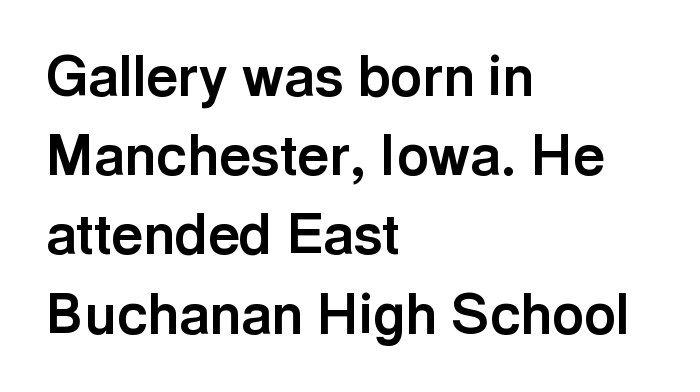
The image shows 55 px bold sans-serif type, upright; set left-aligned, normal line spacing (1.44x), normal letter spacing, not underlined; a medium x-height.
